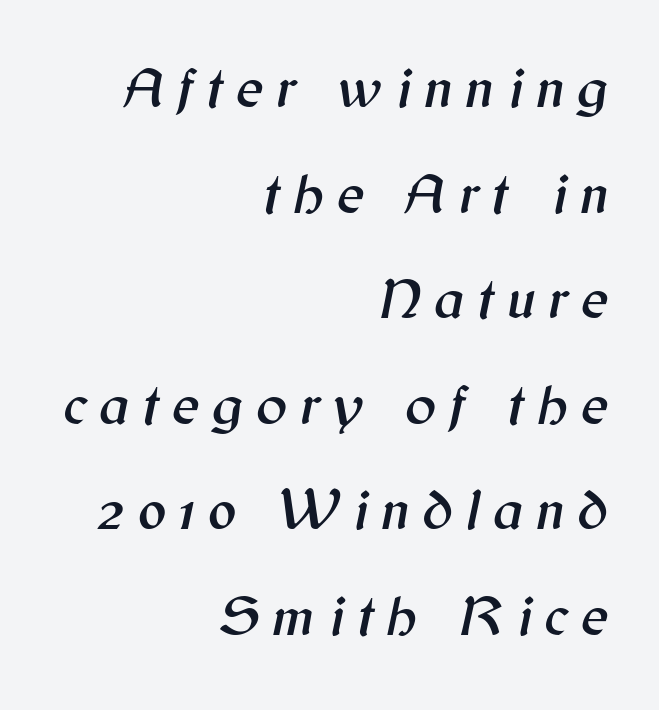
The image shows 58 px text type, italic (leaning right); set right-aligned, line spacing 1.82x, unusually wide letter spacing (+0.22 em), not underlined; medium stroke contrast and a medium x-height.
